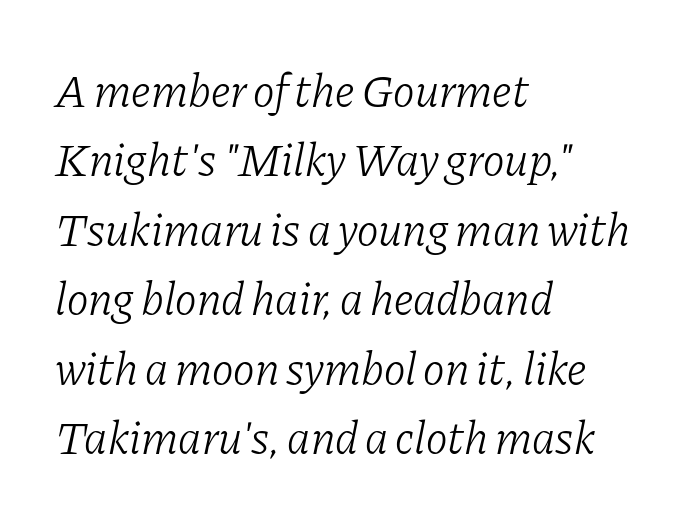
The image shows 46 px light serif type, italic (leaning right); set left-aligned, normal line spacing (1.51x), normal letter spacing, not underlined; low stroke contrast and a medium x-height.
